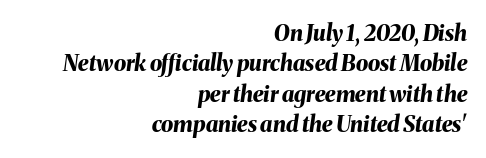
The image shows 22 px bold type, italic (leaning right); set right-aligned, normal line spacing (1.38x), normal letter spacing, not underlined.
